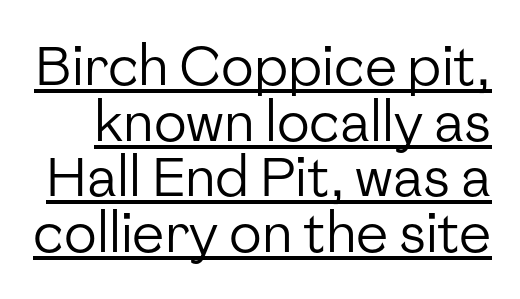
{"serif": "no", "italic": "no", "bold": "no", "weight": "regular", "width": "normal", "stroke_contrast": "low", "x_height": "medium", "monospaced": "no", "underline": "yes", "line_spacing": "tight", "line_spacing_ratio": 1.03, "letter_spacing": "normal", "letter_spacing_em": 0.0, "glyph_px": 54}
